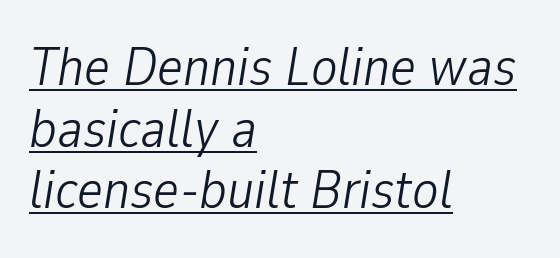
The image shows 55 px light, condensed type, italic (leaning right); set left-aligned, tight line spacing (1.12x), normal letter spacing, underlined; low stroke contrast and a medium x-height.
